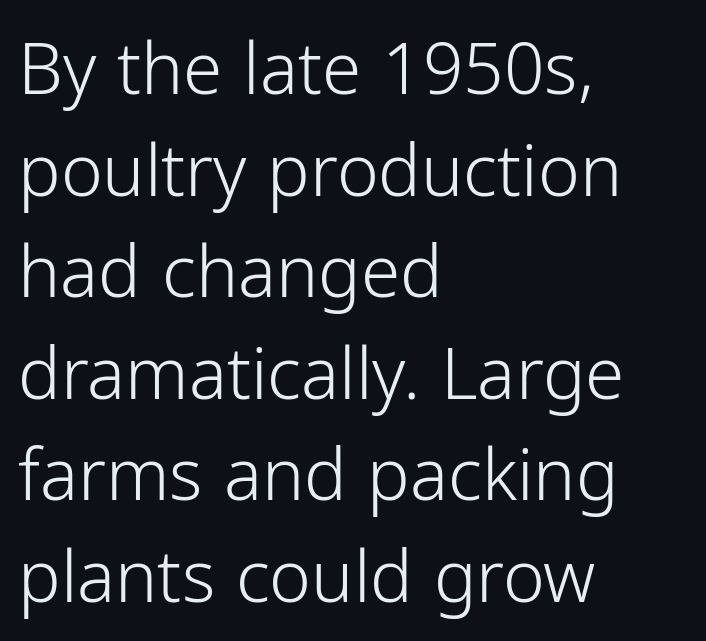
Q: Is the text bold? A: No.
Q: Is the text italic (slanted)? A: No, it is upright.
Q: Is the typeface a serif or a sans-serif typeface? A: Sans-serif.
Q: Is the text underlined? A: No.
Q: How is the paragraph aligned? A: Left-aligned.
Q: Is the spacing between letters normal or unusually wide? A: Normal.
Q: Is the spacing between lines tight, normal or loose? A: Normal.
Q: Width (condensed, normal, or wide)? A: Normal.
Q: Stroke contrast? A: Low.
Q: x-height? A: Medium.
Q: Monospaced? A: No.
